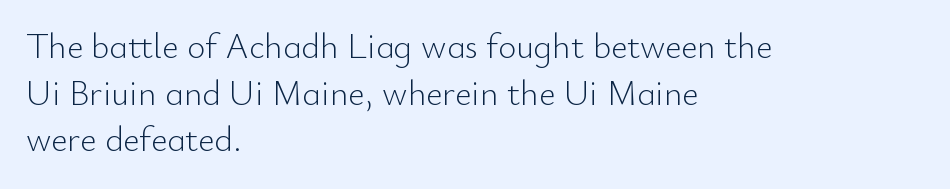
The lines sit at an ordinary, default distance from one another. Between one letter and the next there's only the usual sliver of space. The face used here is proportionally spaced, like ordinary book or web type. Honestly, there is no underline to notice here at all.
